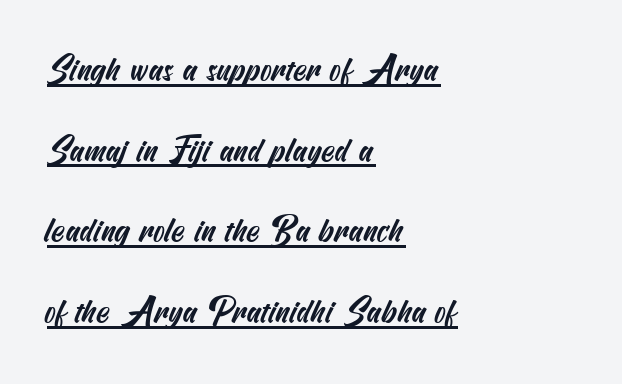
Letterform terminals end flat and unadorned throughout the passage. Somebody hit Ctrl+U on this one — the words are underlined. Loosely led — the rows are spread out. The tracking reads as untouched default to a designer's eye. Teacher's note: observe the even left margin — that is flush-left alignment.
